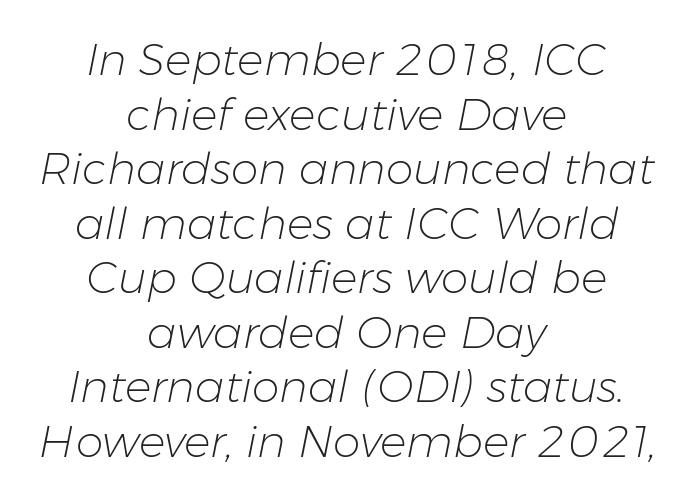
The image shows 44 px light type, italic (leaning right); set centered, line spacing 1.24x, normal letter spacing, not underlined; low stroke contrast and a medium x-height.
